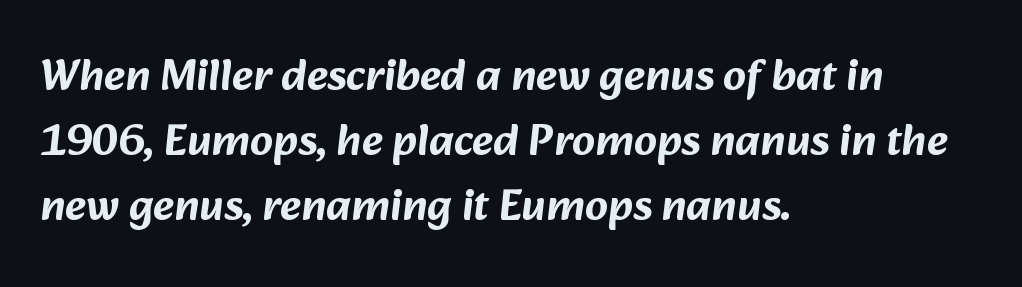
The image shows 45 px sans-serif type; set left-aligned, normal line spacing (1.44x), normal letter spacing, not underlined; low stroke contrast and a medium x-height.
